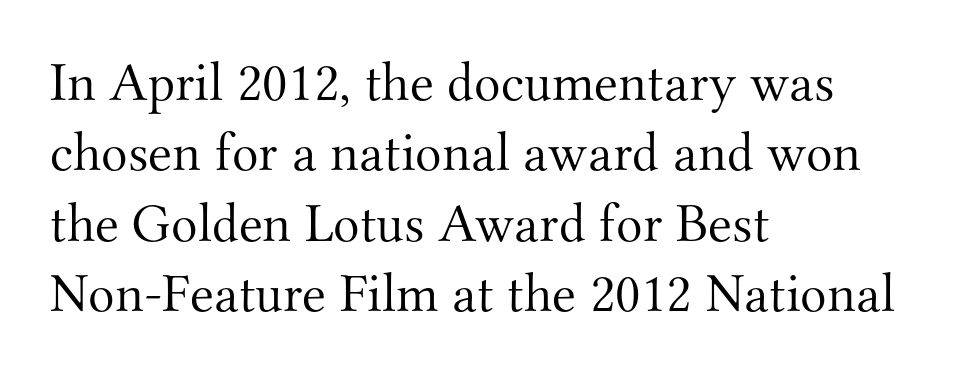
Q: Is the text bold? A: No.
Q: Is the text italic (slanted)? A: No, it is upright.
Q: Is the typeface a serif or a sans-serif typeface? A: Serif.
Q: Is the text underlined? A: No.
Q: How is the paragraph aligned? A: Left-aligned.
Q: Is the spacing between letters normal or unusually wide? A: Normal.
Q: Is the spacing between lines tight, normal or loose? A: Normal.
Q: Width (condensed, normal, or wide)? A: Normal.
Q: Stroke contrast? A: Medium.
Q: x-height? A: Small.
Q: Monospaced? A: No.
